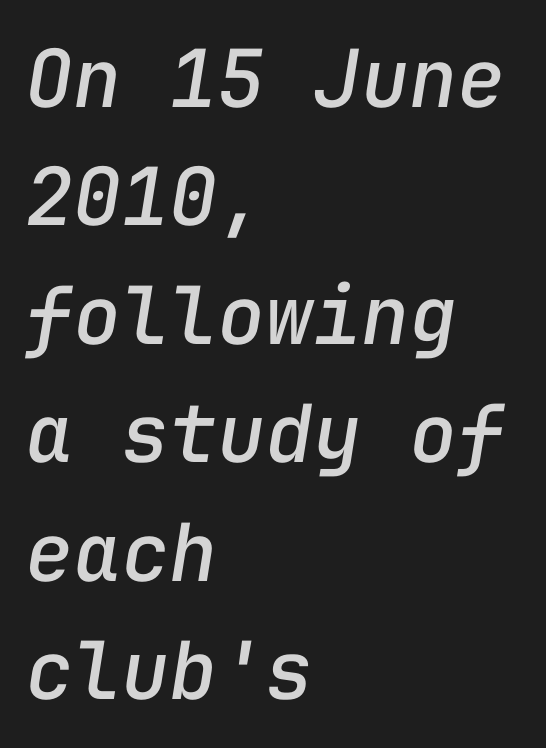
{"italic": "yes", "lean": "right", "slant_degrees": 9, "width": "normal", "stroke_contrast": "low", "x_height": "medium", "monospaced": "yes", "underline": "no", "align": "left", "line_spacing": "normal", "line_spacing_ratio": 1.48, "letter_spacing": "normal", "letter_spacing_em": 0.0, "glyph_px": 80}
